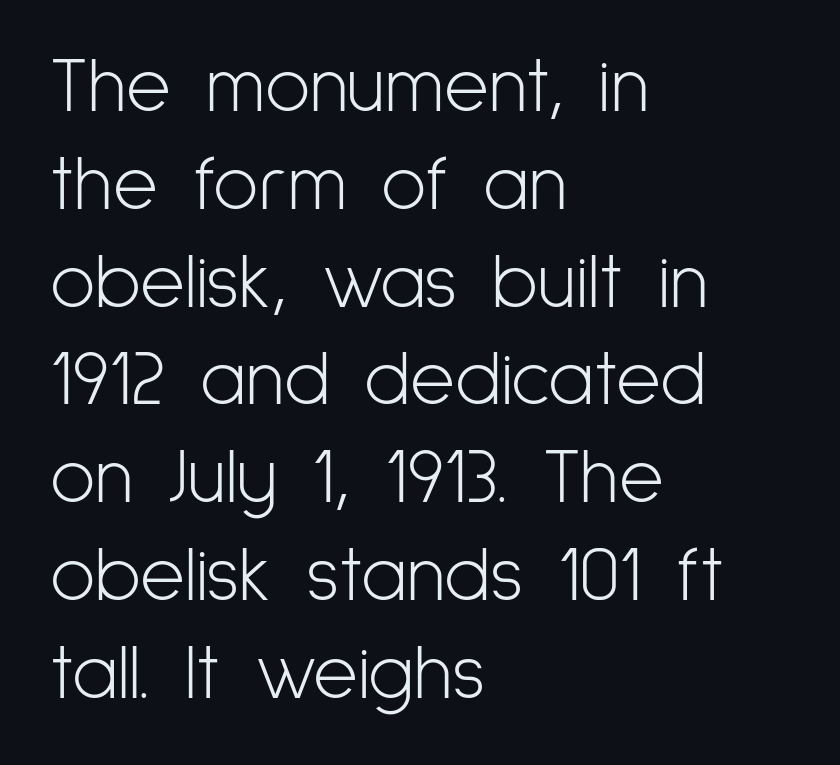
Plain, unruled lines of type. Leading: standard. No letter is thick-stroked: the sample isn't bold. The ragged edge is on the right, which tells us the setting is flush left.
